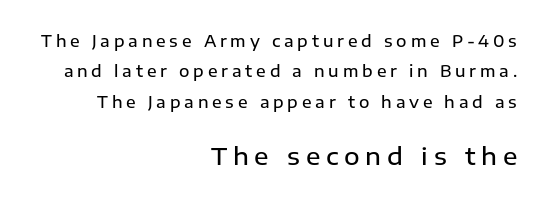
Q: Is the text bold? A: Semi-bold.
Q: Is the text italic (slanted)? A: No, it is upright.
Q: Is the text underlined? A: No.
Q: How is the paragraph aligned? A: Right-aligned.
Q: Is the spacing between letters normal or unusually wide? A: Unusually wide.
Q: Is the spacing between lines tight, normal or loose? A: Loose.
Q: Which block of text is set in a larger size, the first (top) or the second (bottom)? A: The second (bottom) one.
